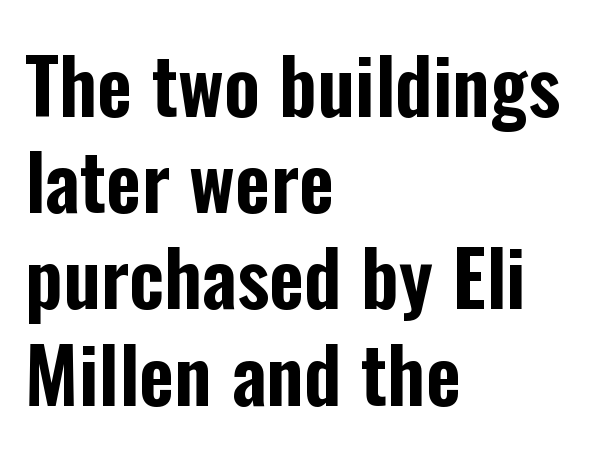
The image shows 77 px condensed sans-serif type, upright; set left-aligned, normal line spacing (1.25x), normal letter spacing, not underlined; low stroke contrast and a medium x-height.
